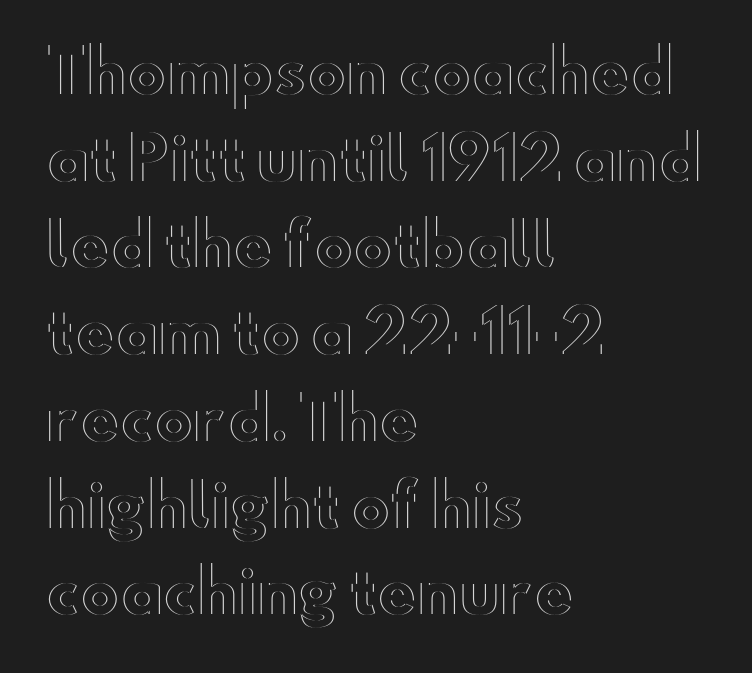
The image shows 59 px wide type, upright; set left-aligned, normal line spacing (1.47x), normal letter spacing, not underlined; a small x-height.
